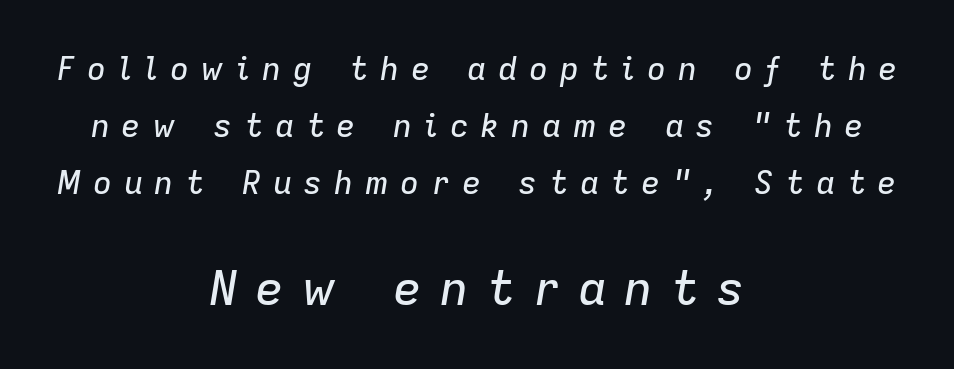
The image shows 48 px text type, italic (leaning right); set centered, line spacing 1.78x, unusually wide letter spacing (+0.36 em), not underlined; the second (bottom) block is 1.5x larger; low stroke contrast and a medium x-height.
